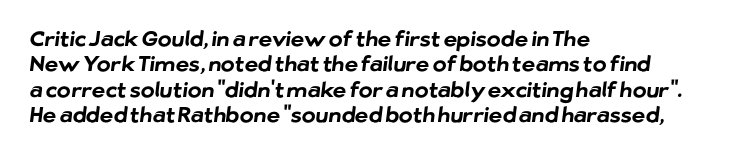
One-word summary of the alignment: left. A clean baseline with only descenders dipping below it. No extra tracking has been applied to these lines. Set as a true bold cut, around the 700 mark.
